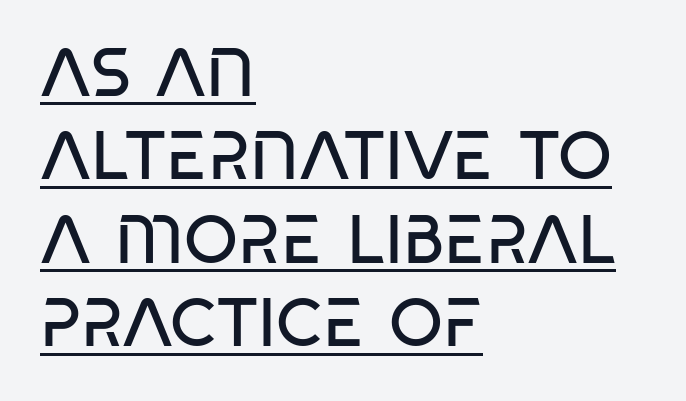
{"serif": "no", "bold": "no", "weight": "regular", "width": "condensed", "stroke_contrast": "low", "x_height": "large", "monospaced": "no", "underline": "yes", "align": "left", "line_spacing_ratio": 1.21, "letter_spacing": "normal", "letter_spacing_em": 0.0, "glyph_px": 69}
